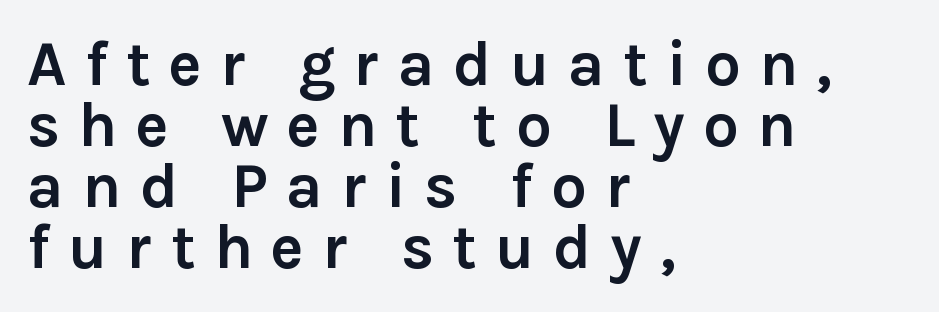
Q: Is the text bold? A: Yes.
Q: Is the text italic (slanted)? A: No, it is upright.
Q: Is the typeface a serif or a sans-serif typeface? A: Sans-serif.
Q: Is the text underlined? A: No.
Q: How is the paragraph aligned? A: Left-aligned.
Q: Is the spacing between letters normal or unusually wide? A: Unusually wide.
Q: Is the spacing between lines tight, normal or loose? A: Tight.
Q: Width (condensed, normal, or wide)? A: Normal.
Q: x-height? A: Medium.
Q: Monospaced? A: No.
